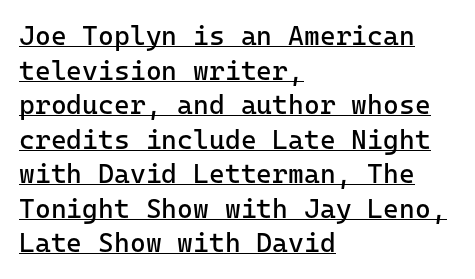
The letters look calm and open, with moderate or lighter stems. These lines were composed using upright roman letters. Glyph-to-glyph distance matches everyday printed text. The lines sit at an ordinary, default distance from one another.
